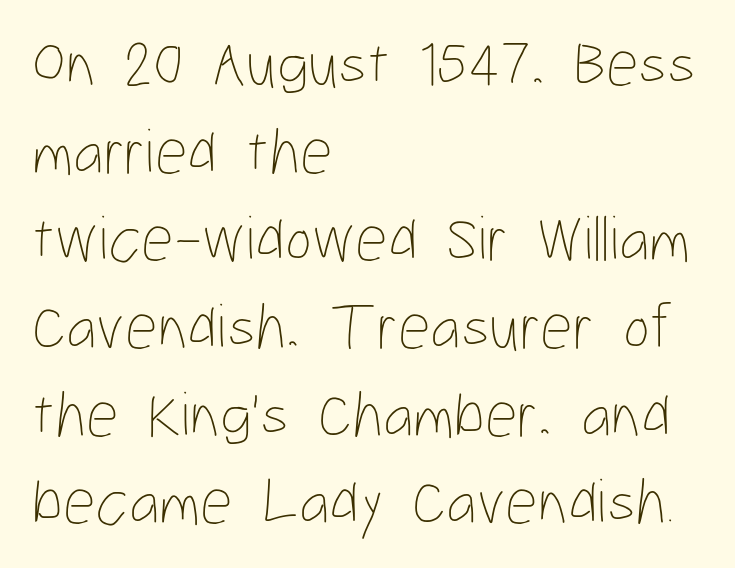
The image shows 64 px thin, condensed type, upright; set left-aligned, normal line spacing (1.37x), normal letter spacing, not underlined; low stroke contrast and a medium x-height.
